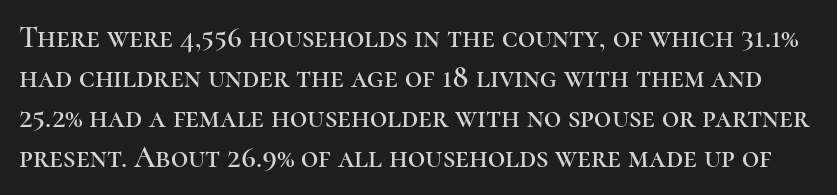
Q: Is the text italic (slanted)? A: No, it is upright.
Q: Is the typeface a serif or a sans-serif typeface? A: Serif.
Q: Is the text underlined? A: No.
Q: Is the spacing between letters normal or unusually wide? A: Normal.
Q: Is the spacing between lines tight, normal or loose? A: Normal.
Q: Width (condensed, normal, or wide)? A: Normal.
Q: Stroke contrast? A: High.
Q: x-height? A: Medium.
Q: Monospaced? A: No.
